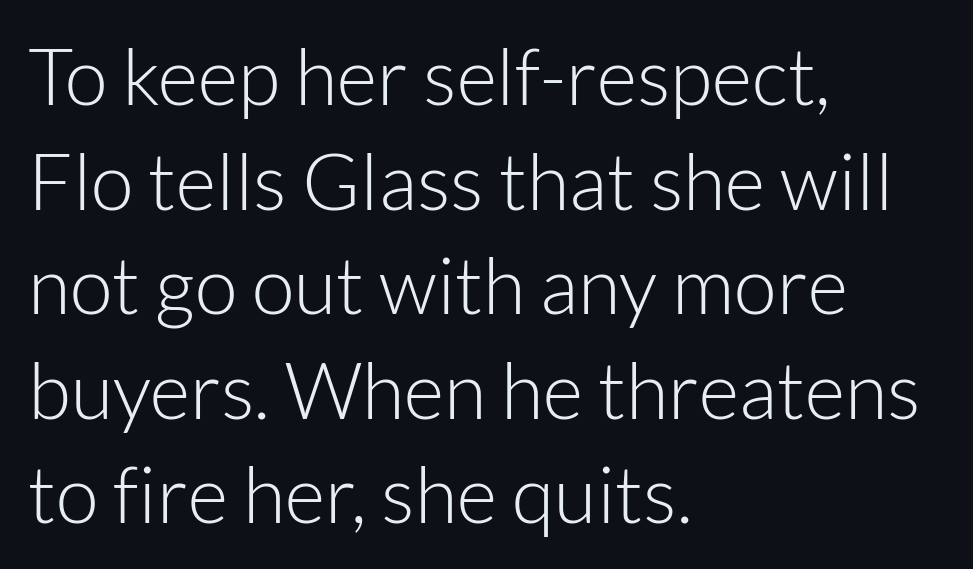
{"serif": "no", "italic": "no", "bold": "no", "weight": "light", "width": "normal", "stroke_contrast": "low", "x_height": "medium", "monospaced": "no", "underline": "no", "align": "left", "line_spacing": "normal", "line_spacing_ratio": 1.34, "letter_spacing": "normal", "letter_spacing_em": 0.0, "glyph_px": 78}
